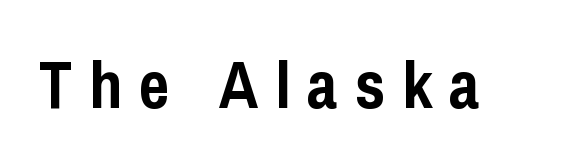
Q: Is the text bold? A: Yes.
Q: Is the text italic (slanted)? A: No, it is upright.
Q: Is the typeface a serif or a sans-serif typeface? A: Sans-serif.
Q: Is the text underlined? A: No.
Q: Is the spacing between letters normal or unusually wide? A: Unusually wide.
Q: Width (condensed, normal, or wide)? A: Condensed.
Q: Stroke contrast? A: Low.
Q: x-height? A: Medium.
Q: Monospaced? A: No.
